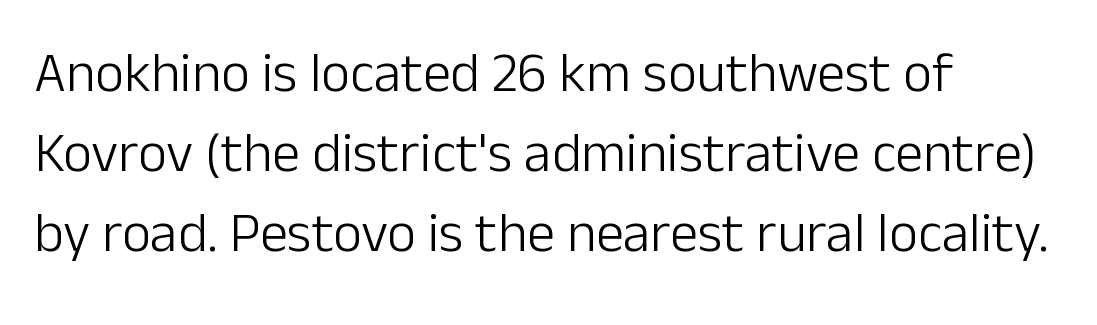
The gaps between neighbouring characters are ordinary and unremarkable. No italicization has been applied; the sample stays upright. Caption: multi-line text, flush left, ragged right. Character widths vary here, with narrow letters taking less room than wide ones. Underlining? Definitely not there. Letters have the restrained weight of plain body copy at most.
